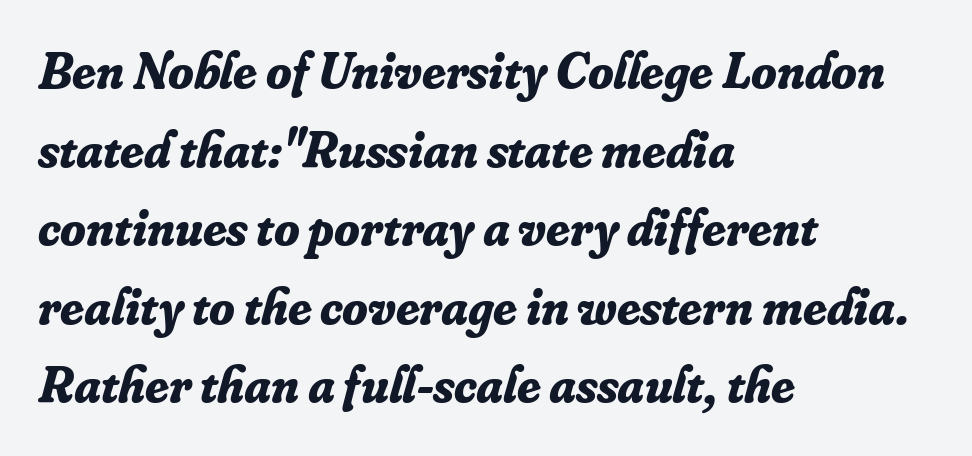
{"serif": "yes", "italic": "yes", "lean": "right", "slant_degrees": 16, "bold": "yes", "weight": "bold", "width": "normal", "stroke_contrast": "low", "x_height": "small", "monospaced": "no", "underline": "no", "align": "left", "line_spacing": "normal", "line_spacing_ratio": 1.51, "letter_spacing": "normal", "letter_spacing_em": 0.0, "glyph_px": 52}
